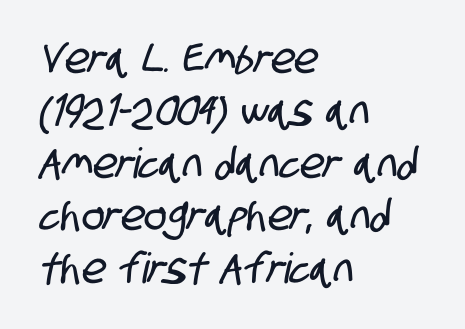
Q: Is the typeface a serif or a sans-serif typeface? A: Sans-serif.
Q: Is the text underlined? A: No.
Q: How is the paragraph aligned? A: Left-aligned.
Q: Is the spacing between letters normal or unusually wide? A: Normal.
Q: Is the spacing between lines tight, normal or loose? A: Normal.
Q: Width (condensed, normal, or wide)? A: Condensed.
Q: Stroke contrast? A: Low.
Q: x-height? A: Large.
Q: Monospaced? A: No.
